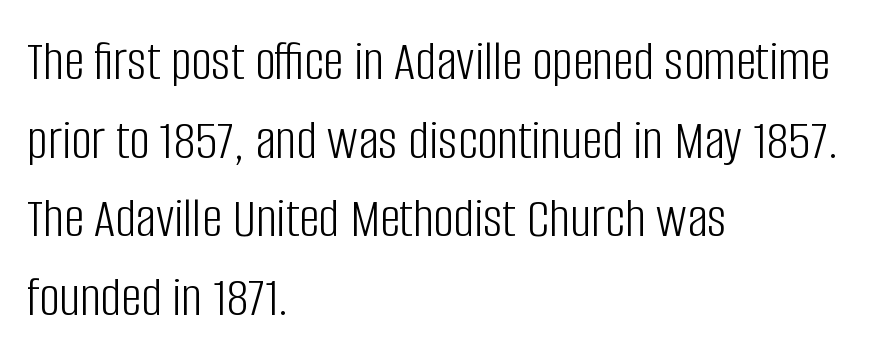
Each letter keeps its own natural width here, so spacing adapts to shape. You can tell it's not italic because the verticals are truly vertical. This rendering uses left alignment, leaving the right contour irregular. The zone under the glyphs is completely vacant. Words appear dense and cohesive because spacing is normal.
